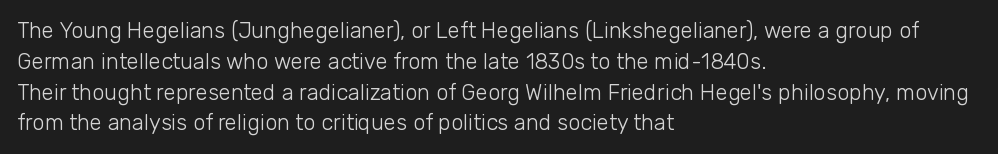
Summary of vertical rhythm: regular, with standard interline spacing. Short note: letters normally spaced. The font's upright variant was chosen for this text. Casual observation: everything's shoved over to the left.
